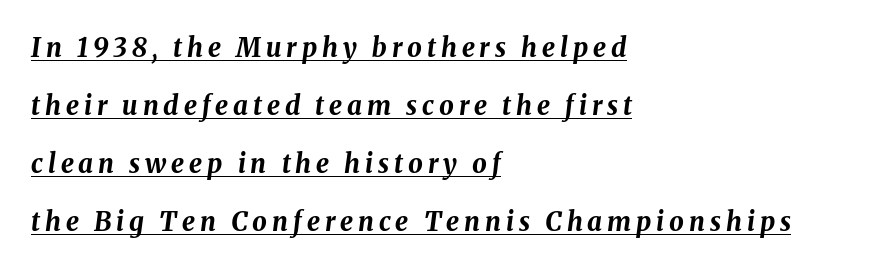
On the weight axis this lands at bold, roughly 700. Notice the wide empty band between every row — that's loose leading. The letters are slanted; this is an italic face. Quick note: underline on.
